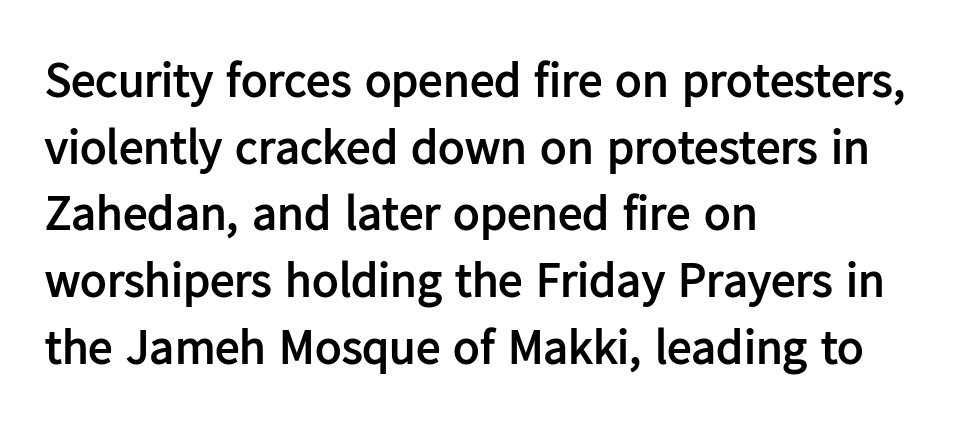
The image shows 49 px semibold sans-serif type, upright; set left-aligned, normal line spacing (1.36x), normal letter spacing, not underlined; low stroke contrast and a medium x-height.
